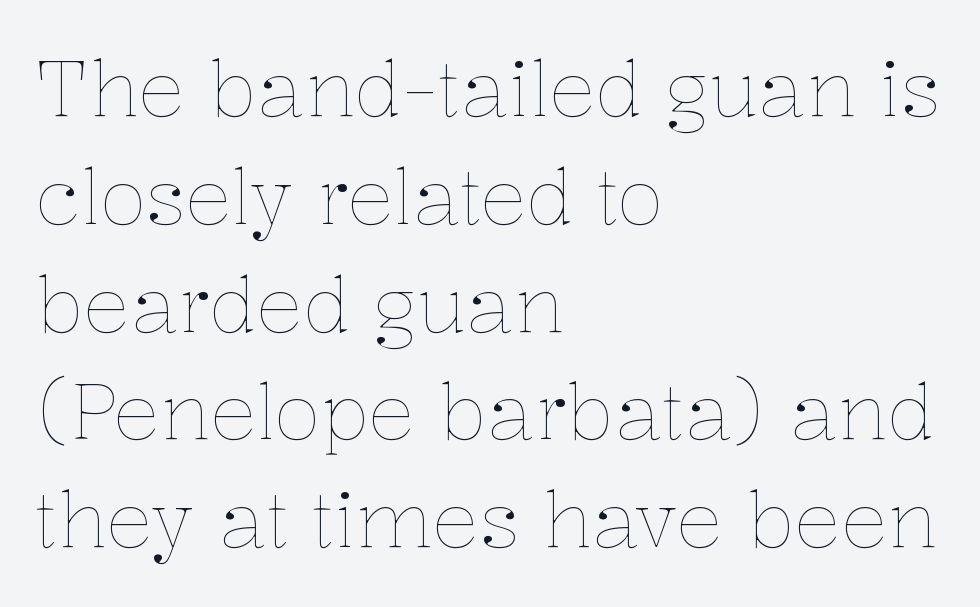
The image shows 77 px thin type, upright; set left-aligned, normal line spacing (1.4x), normal letter spacing, not underlined; low stroke contrast and a medium x-height.
